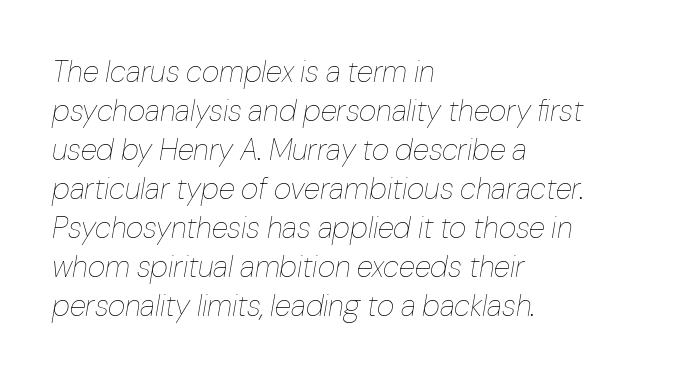
One-word summary of the alignment: left. Is the stroke heavy? The answer is a plain regular-or-lighter. Reading down the column, the eye jumps a familiar distance to each next line. Here the designer chose a conventional face with non-uniform glyph widths.
